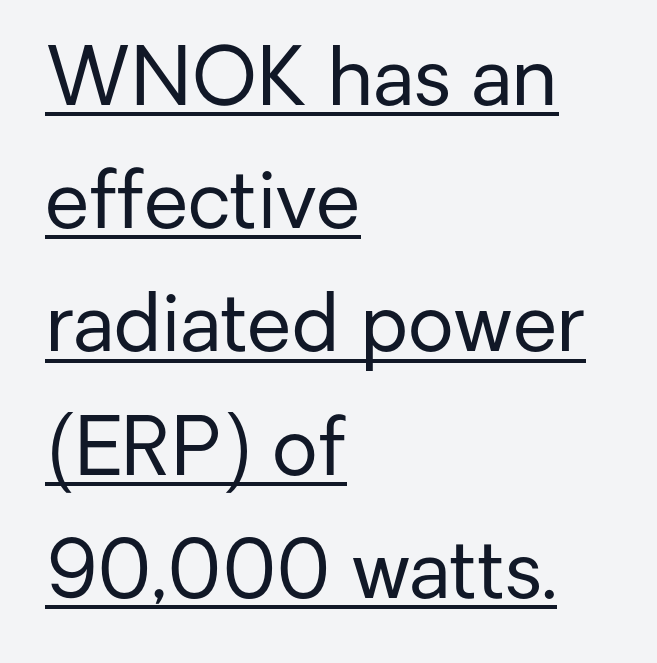
Q: Is the text bold? A: No.
Q: Is the text italic (slanted)? A: No, it is upright.
Q: Is the typeface a serif or a sans-serif typeface? A: Sans-serif.
Q: Is the text underlined? A: Yes.
Q: How is the paragraph aligned? A: Left-aligned.
Q: Is the spacing between letters normal or unusually wide? A: Normal.
Q: Is the spacing between lines tight, normal or loose? A: Normal.
Q: Width (condensed, normal, or wide)? A: Normal.
Q: Stroke contrast? A: Low.
Q: x-height? A: Medium.
Q: Monospaced? A: No.
